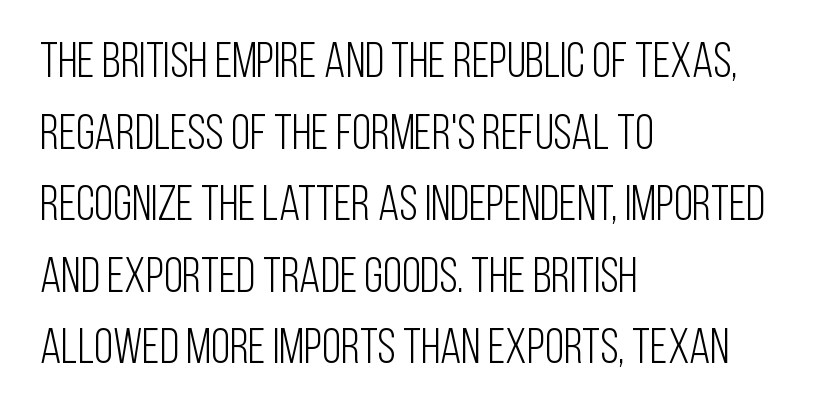
{"serif": "no", "italic": "no", "bold": "no", "weight": "light", "width": "condensed", "stroke_contrast": "low", "x_height": "large", "monospaced": "no", "underline": "no", "align": "left", "line_spacing": "normal", "line_spacing_ratio": 1.46, "letter_spacing": "normal", "letter_spacing_em": 0.0, "glyph_px": 49}
